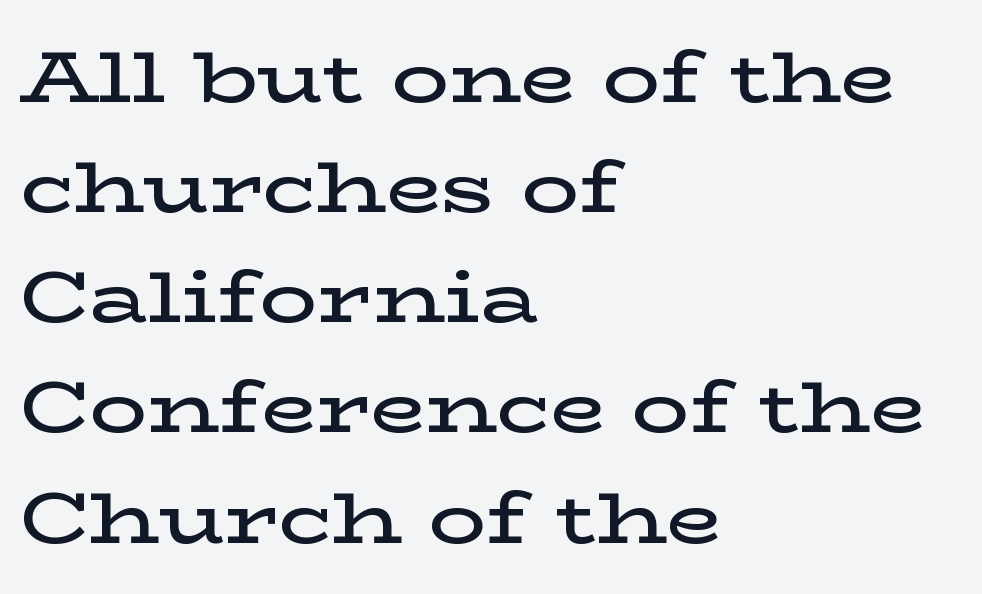
{"serif": "yes", "italic": "no", "bold": "semi", "weight": "semibold", "width": "wide", "stroke_contrast": "low", "x_height": "medium", "monospaced": "no", "underline": "no", "align": "left", "line_spacing": "normal", "line_spacing_ratio": 1.53, "letter_spacing": "normal", "letter_spacing_em": 0.0, "glyph_px": 72}
